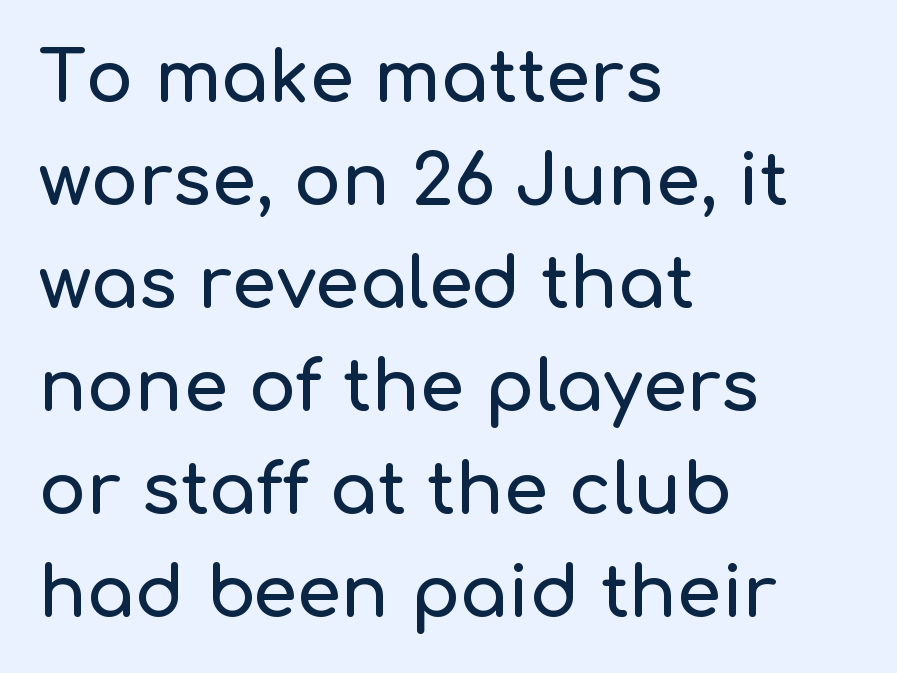
The line texture is even and compact thanks to regular tracking. Only glyphs here, with clear space below each row. Proportional: the letters do not fall into vertical columns. The rag falls on the right side of this text block. Check where the strokes stop: nothing finishes them off — pure sans.
